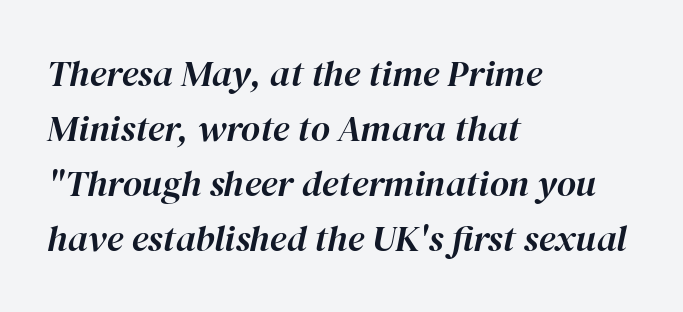
{"italic": "yes", "lean": "right", "slant_degrees": 12, "width": "normal", "stroke_contrast": "high", "x_height": "medium", "monospaced": "no", "underline": "no", "align": "left", "line_spacing": "normal", "line_spacing_ratio": 1.49, "letter_spacing": "normal", "letter_spacing_em": 0.0, "glyph_px": 37}
